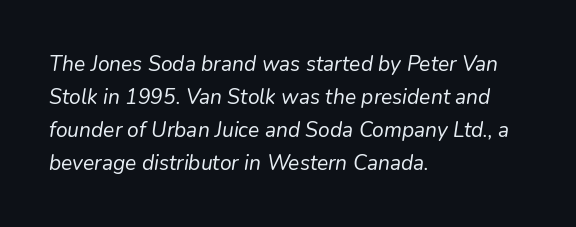
Q: Is the text bold? A: No.
Q: Is the text italic (slanted)? A: Yes, it leans right by about 9 degrees.
Q: Is the text underlined? A: No.
Q: How is the paragraph aligned? A: Left-aligned.
Q: Is the spacing between letters normal or unusually wide? A: Normal.
Q: Is the spacing between lines tight, normal or loose? A: Normal.
